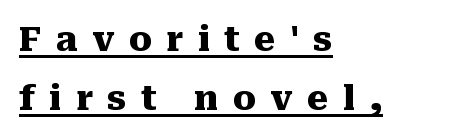
{"serif": "yes", "italic": "no", "bold": "yes", "weight": "heavy", "width": "normal", "stroke_contrast": "medium", "x_height": "medium", "monospaced": "no", "underline": "yes", "align": "left", "line_spacing_ratio": 1.75, "letter_spacing": "wide", "letter_spacing_em": 0.42, "glyph_px": 34}
